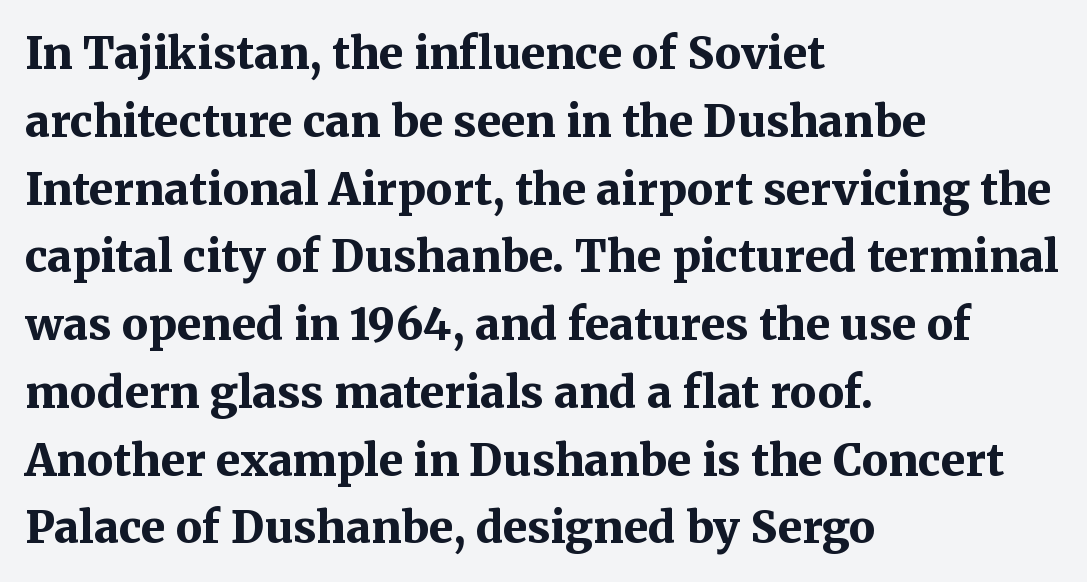
Q: Is the text bold? A: Yes.
Q: Is the text italic (slanted)? A: No, it is upright.
Q: Is the typeface a serif or a sans-serif typeface? A: Serif.
Q: Is the text underlined? A: No.
Q: How is the paragraph aligned? A: Left-aligned.
Q: Is the spacing between letters normal or unusually wide? A: Normal.
Q: Is the spacing between lines tight, normal or loose? A: Normal.
Q: Width (condensed, normal, or wide)? A: Normal.
Q: Stroke contrast? A: Medium.
Q: x-height? A: Medium.
Q: Monospaced? A: No.
